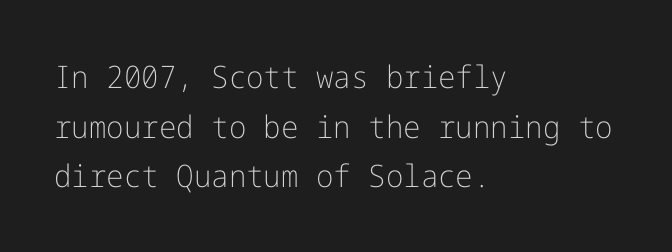
Baseline-to-baseline distance is the conventional proportion of letter height. I'd call this a sans setting — the letters go barefoot. Only glyphs here, with clear space below each row. Visually the block forms a straight wall on the left and a jagged coastline on the right. The passage shown has conventional tracking throughout.
